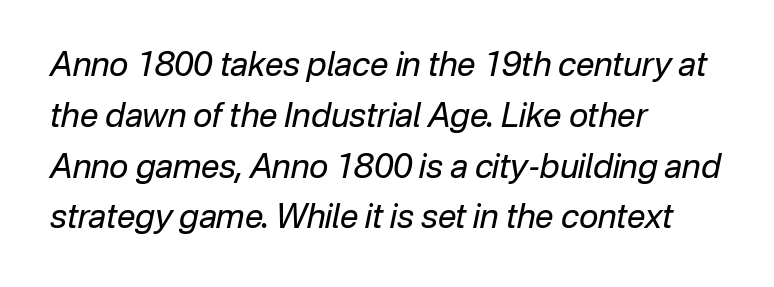
{"italic": "yes", "lean": "right", "slant_degrees": 12, "bold": "no", "weight": "regular", "width": "normal", "stroke_contrast": "low", "x_height": "medium", "monospaced": "no", "underline": "no", "align": "left", "line_spacing": "normal", "line_spacing_ratio": 1.54, "letter_spacing": "normal", "letter_spacing_em": 0.0, "glyph_px": 33}
